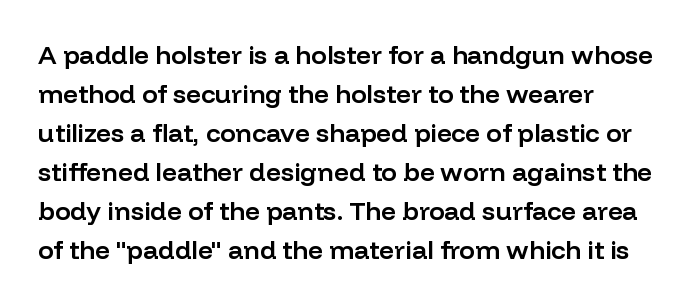
The image shows 26 px text type, upright; set left-aligned, normal line spacing (1.5x), normal letter spacing, not underlined.
